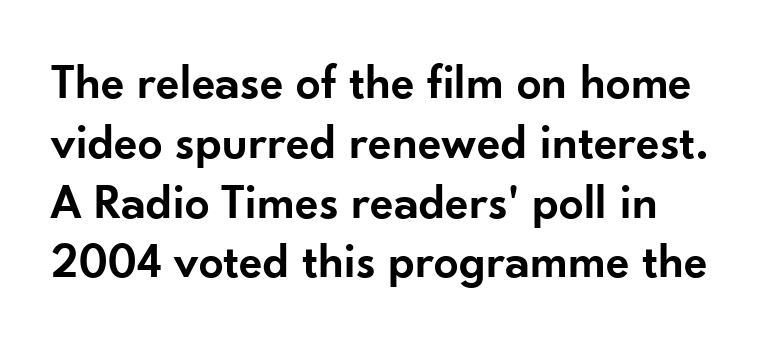
Every stem runs plumb, perpendicular to the baseline. Is this a sans? Yes — the strokes have no serifs. Caption: standard tracking, unaltered. Looks like regular typesetting: each glyph gets only the width it needs. Caption: semibold face, moderately heavy strokes. Check under the words: just untouched page.
